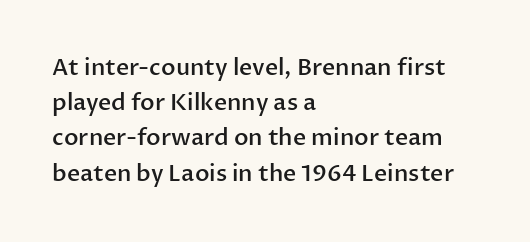
Summary of weight: moderately heavy, a semibold. You could call the tracking neutral — neither tight nor loose. Unmarked baselines from the first word to the last. Quick note: interline space is typical.
